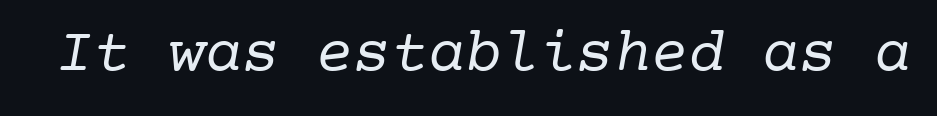
The zone under the glyphs is completely vacant. These lines are rendered in a fixed-pitch font. These glyphs show unthickened strokes, regular width or finer. The letterforms sit shoulder to shoulder at normal distance. You can tell from the footed stems that serif type was used.
